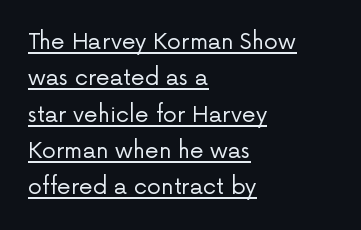
The font sits on the lighter half of the weight spectrum, regular included. Students, observe the line beneath the letters — that is underlining. There is no visible air inserted between adjacent glyphs. Rows of type keep a routine distance in the vertical direction. These lines stack with their left ends in a neat column. Do the letters lean? They stand straight.
